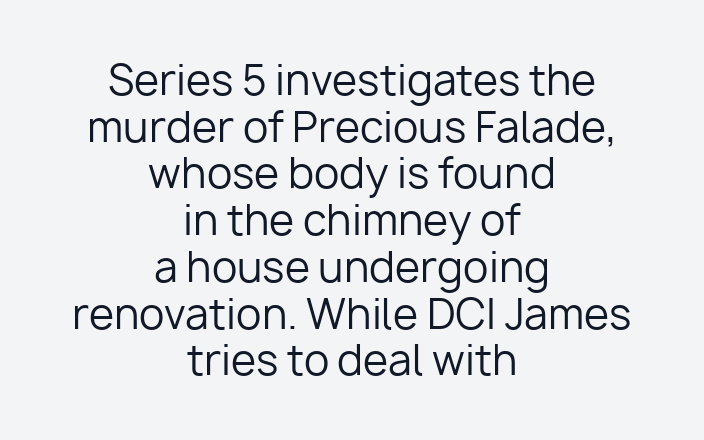
Here the designer chose a conventional face with non-uniform glyph widths. Upright lettering throughout. To sum up the face: it is a sans, with no serifs. Is the letter spacing exaggerated? No — it looks like the ordinary default.
